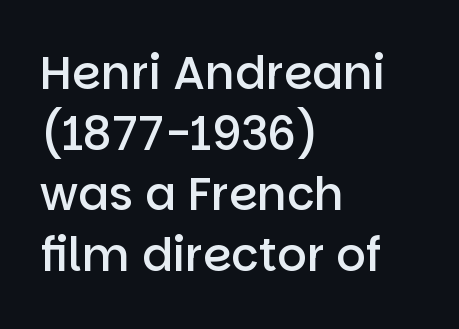
The image shows 46 px semibold sans-serif type, upright; set left-aligned, normal line spacing (1.32x), normal letter spacing, not underlined; low stroke contrast and a large x-height.
